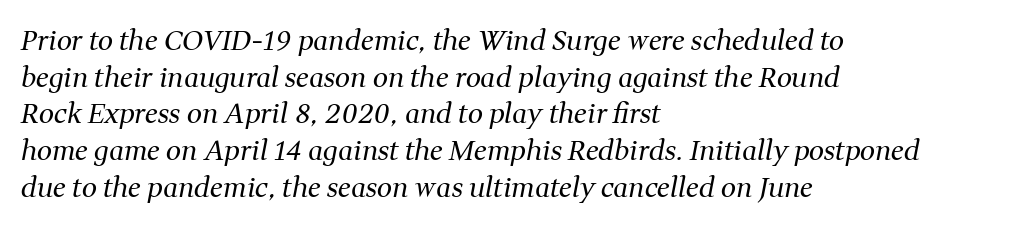
{"italic": "yes", "lean": "right", "slant_degrees": 11, "bold": "no", "underline": "no", "align": "left", "line_spacing": "normal", "line_spacing_ratio": 1.36, "letter_spacing": "normal", "letter_spacing_em": 0.0, "glyph_px": 27}
